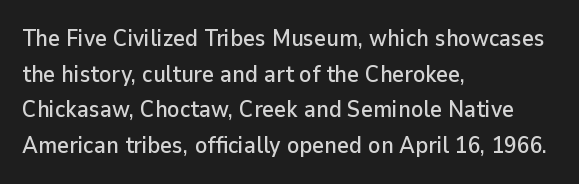
The image shows 23 px text type, upright; set left-aligned, normal line spacing (1.55x), normal letter spacing, not underlined.
